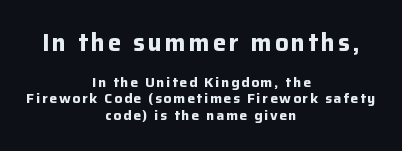
Q: Is the text bold? A: Yes.
Q: Is the text italic (slanted)? A: No, it is upright.
Q: Is the text underlined? A: No.
Q: How is the paragraph aligned? A: Centered.
Q: Which block of text is set in a larger size, the first (top) or the second (bottom)? A: The first (top) one.
